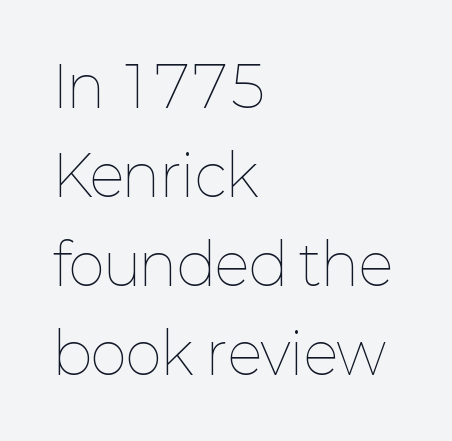
The image shows 56 px thin type, upright; set left-aligned, normal line spacing (1.59x), normal letter spacing, not underlined; low stroke contrast and a medium x-height.
